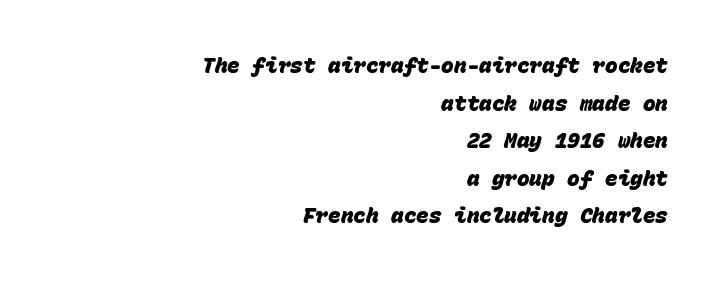
Is the block centered? No — it sits flush against the right margin. Has an underline been added? It has not. Weight check: bold — yes, fully. Letter spacing: default.
